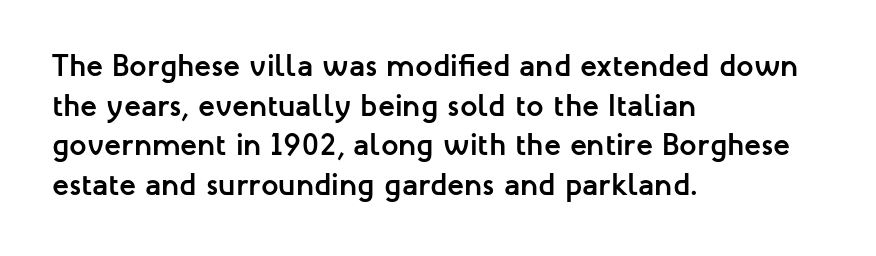
The image shows 31 px semibold sans-serif type, upright; set left-aligned, normal line spacing (1.28x), normal letter spacing, not underlined; low stroke contrast and a medium x-height.
